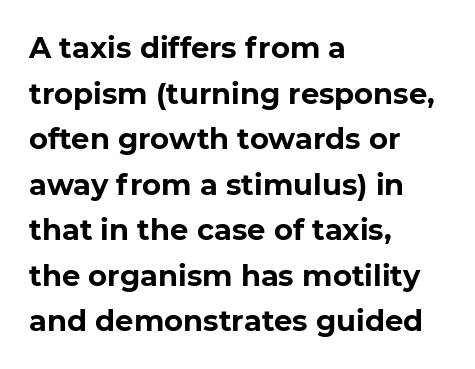
{"serif": "no", "bold": "yes", "weight": "bold", "width": "normal", "stroke_contrast": "low", "x_height": "medium", "monospaced": "no", "underline": "no", "align": "left", "line_spacing": "normal", "line_spacing_ratio": 1.57, "letter_spacing": "normal", "letter_spacing_em": 0.0, "glyph_px": 29}
